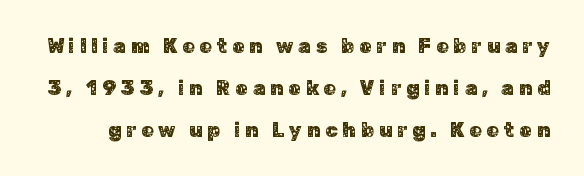
Q: Is the text italic (slanted)? A: No, it is upright.
Q: Is the text underlined? A: No.
Q: Is the spacing between letters normal or unusually wide? A: Unusually wide.
Q: Is the spacing between lines tight, normal or loose? A: Loose.
